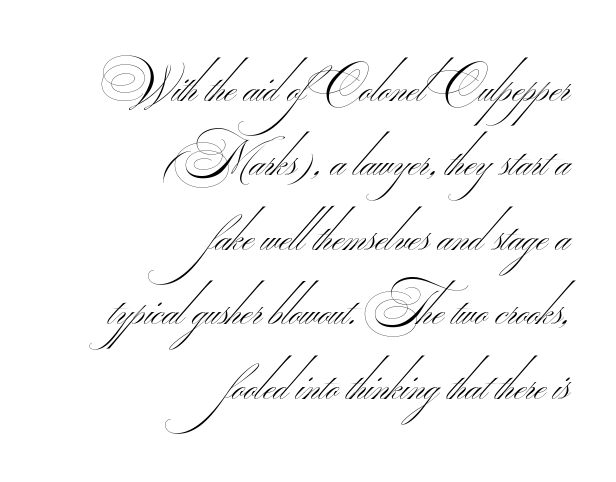
Each letter's strokes conclude bluntly, with no projecting serifs. Caption: face not bold, strokes unweighted. The string is rendered with underlining switched off. This rendering leaves character spacing at its baseline value.
